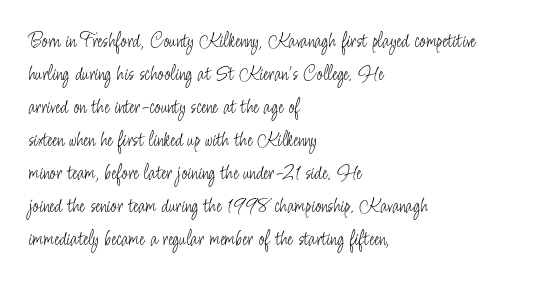
{"bold": "no", "underline": "no", "align": "left", "line_spacing": "normal", "line_spacing_ratio": 1.5, "letter_spacing": "normal", "letter_spacing_em": 0.0, "glyph_px": 22}
